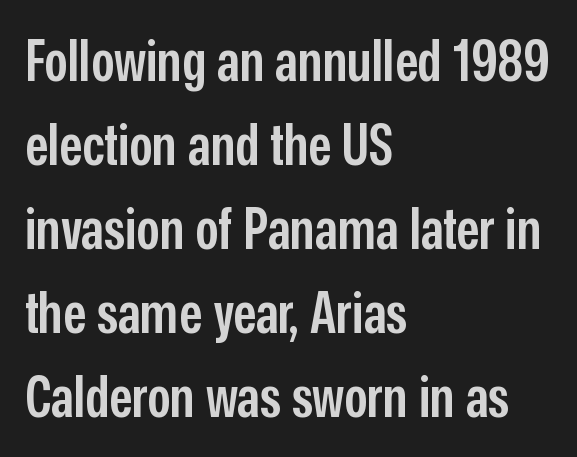
How heavy is the stroke? Medium-heavy — a semibold, shy of bold. Font category for this specimen: sans-serif. Does the copy run flush right? No — it runs flush left. Baseline-to-baseline distance is the conventional proportion of letter height. The rendering keeps characters at their native spacing. Beneath every word, the page is bare.
